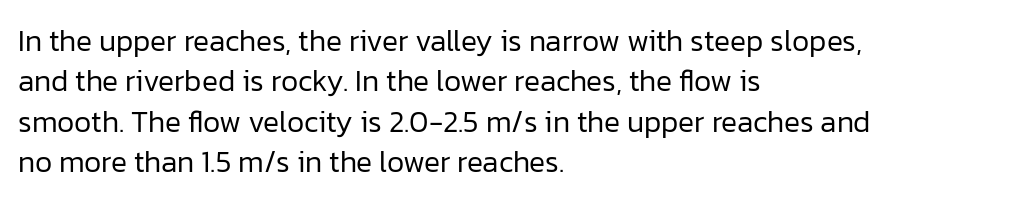
The image shows 30 px regular-weight sans-serif type, upright; set left-aligned, normal line spacing (1.35x), normal letter spacing, not underlined; low stroke contrast and a medium x-height.
